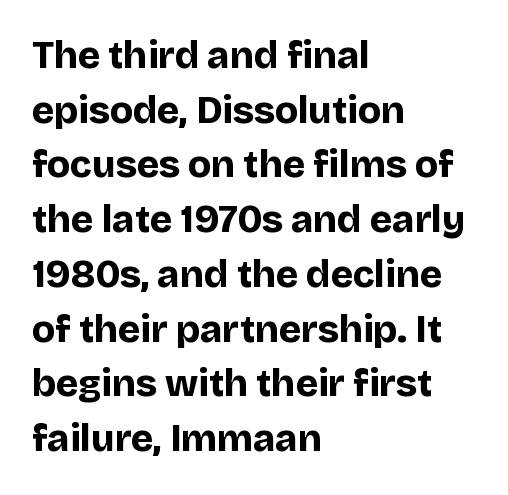
{"serif": "no", "italic": "no", "bold": "yes", "weight": "bold", "width": "normal", "stroke_contrast": "low", "x_height": "large", "monospaced": "no", "underline": "no", "align": "left", "line_spacing": "normal", "line_spacing_ratio": 1.44, "letter_spacing": "normal", "letter_spacing_em": 0.0, "glyph_px": 38}
